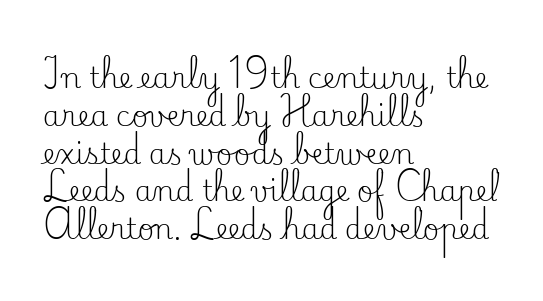
Check the space under the baseline: it is left empty. Character widths vary here, with narrow letters taking less room than wide ones. Baseline-to-baseline distance is the conventional proportion of letter height. This reads as an unemphasized weight, regular at the heaviest.
